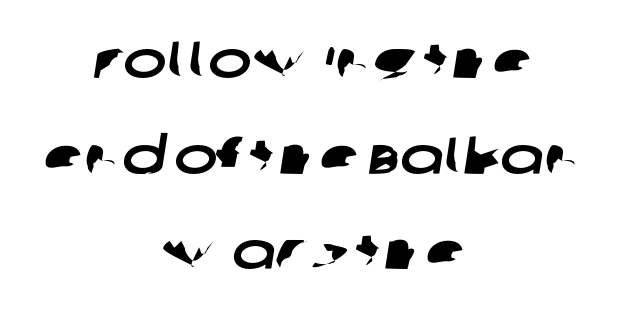
The image shows 52 px wide sans-serif type; set centered, line spacing 1.84x, normal letter spacing, not underlined; low stroke contrast and a large x-height.
